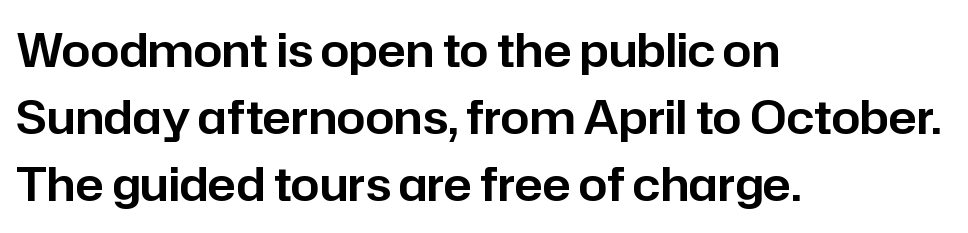
The image shows 46 px sans-serif type, upright; set left-aligned, normal line spacing (1.46x), normal letter spacing, not underlined; low stroke contrast and a medium x-height.
